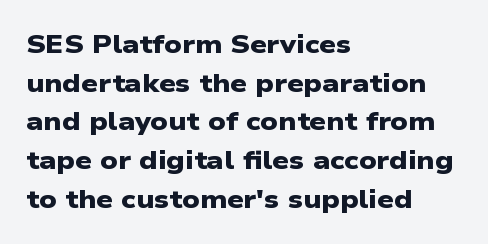
The string is rendered with underlining switched off. Caption: bold face, heavy strokes. The rendering uses a moderate line-height, typical for paragraphs. The gaps between neighbouring characters are ordinary and unremarkable. Every row of glyphs begins at an identical x-position on the left.
